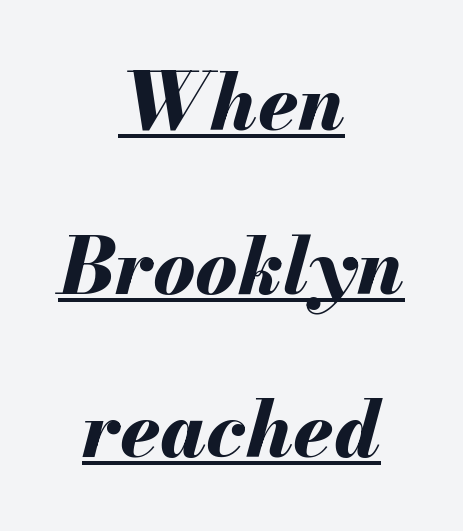
The image shows 79 px bold type, italic (leaning right); set centered, loose line spacing (2.07x), normal letter spacing, underlined; medium stroke contrast and a small x-height.
